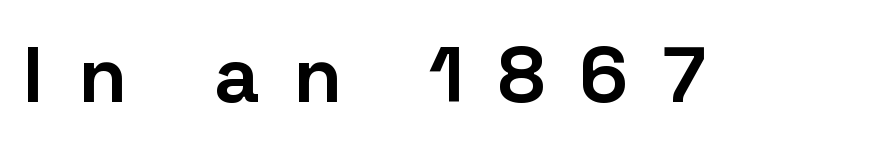
Q: Is the text bold? A: Yes.
Q: Is the text italic (slanted)? A: No, it is upright.
Q: Is the typeface a serif or a sans-serif typeface? A: Sans-serif.
Q: Is the text underlined? A: No.
Q: Is the spacing between letters normal or unusually wide? A: Unusually wide.
Q: Width (condensed, normal, or wide)? A: Normal.
Q: Stroke contrast? A: Low.
Q: x-height? A: Medium.
Q: Monospaced? A: No.
